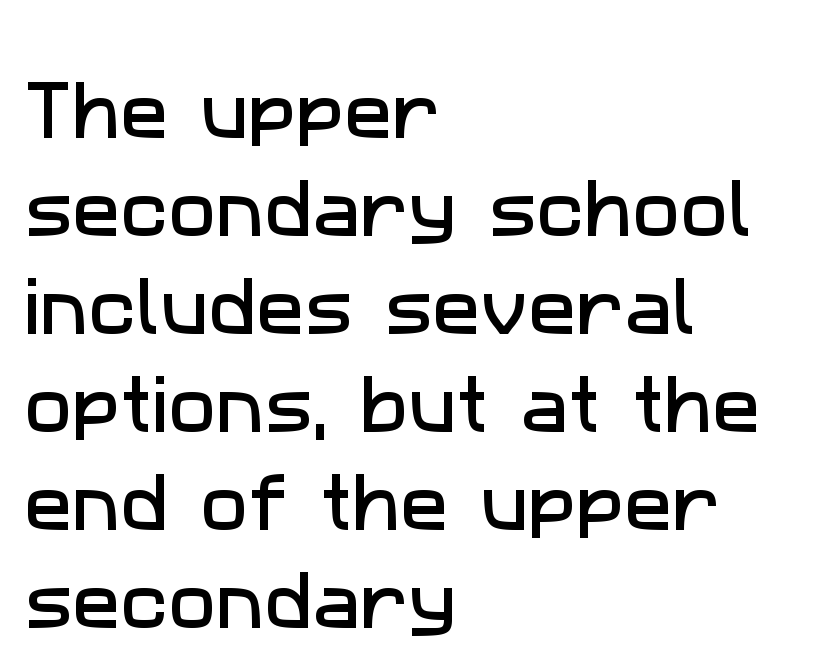
The image shows 64 px sans-serif type; set left-aligned, normal line spacing (1.53x), normal letter spacing, not underlined; low stroke contrast and a medium x-height.
